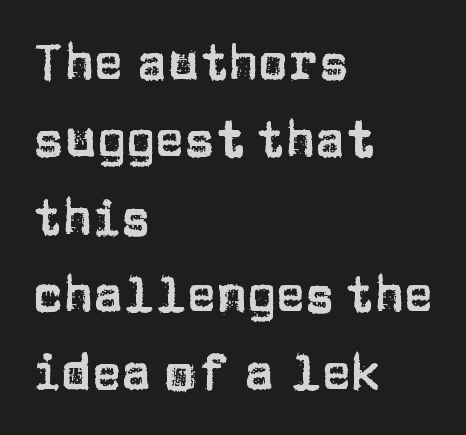
{"serif": "no", "italic": "no", "width": "normal", "stroke_contrast": "low", "x_height": "large", "monospaced": "no", "underline": "no", "align": "left", "line_spacing": "normal", "line_spacing_ratio": 1.55, "letter_spacing": "normal", "letter_spacing_em": 0.0, "glyph_px": 50}
